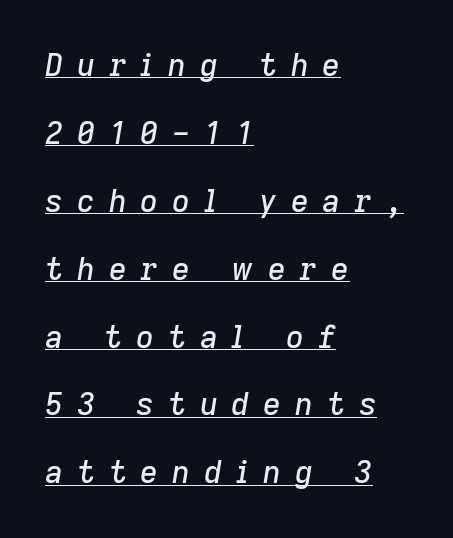
{"italic": "yes", "lean": "right", "slant_degrees": 9, "width": "normal", "stroke_contrast": "low", "x_height": "medium", "monospaced": "no", "underline": "yes", "align": "left", "line_spacing": "loose", "line_spacing_ratio": 2.19, "letter_spacing": "wide", "letter_spacing_em": 0.45, "glyph_px": 31}
